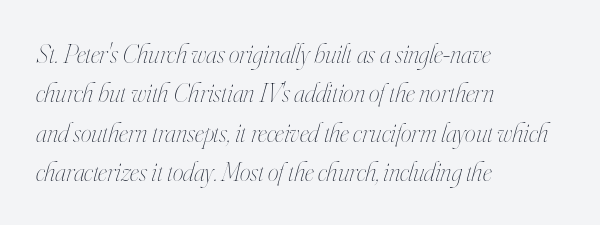
The image shows 27 px text type, italic (leaning right); set left-aligned, normal line spacing (1.46x), normal letter spacing, not underlined.
